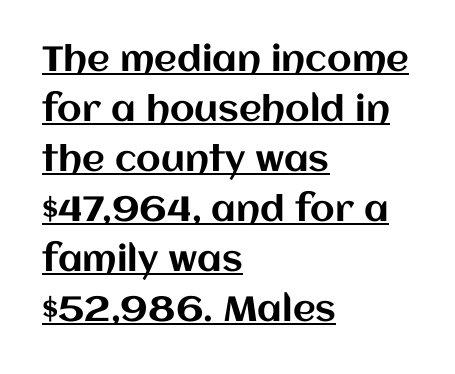
{"italic": "no", "width": "normal", "stroke_contrast": "medium", "x_height": "large", "monospaced": "no", "underline": "yes", "align": "left", "line_spacing": "normal", "line_spacing_ratio": 1.43, "letter_spacing": "normal", "letter_spacing_em": 0.0, "glyph_px": 35}
